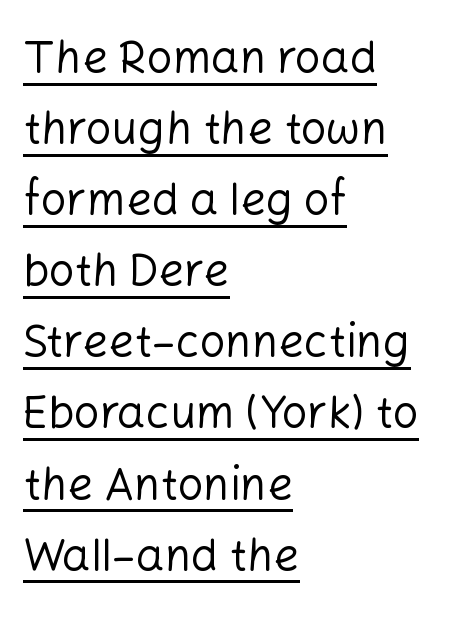
Is this a heavy cut? Hardly; it is regular or lighter. Posture: upright roman. One-word summary of the alignment: left. The line-height multiplier appears to be the usual default. Is this a fixed-width face? No — the glyphs have proportional, varying widths.
